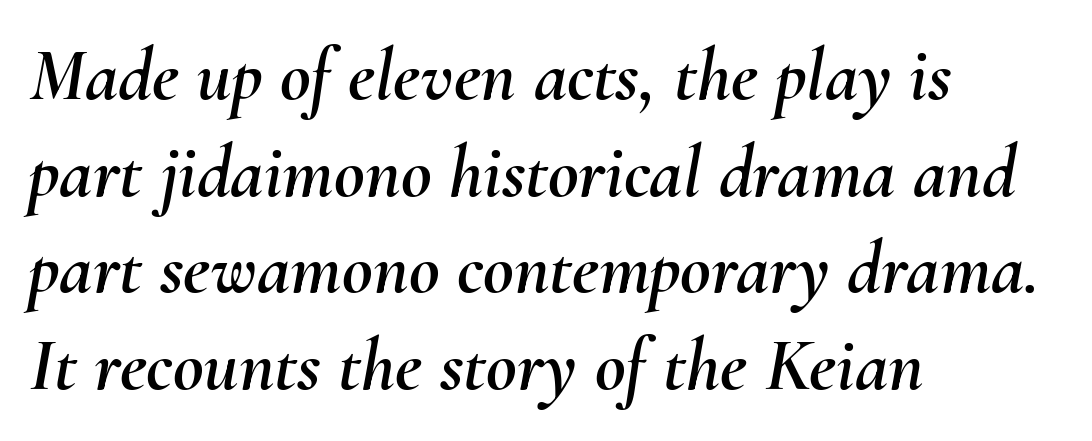
{"italic": "yes", "lean": "right", "slant_degrees": 10, "width": "normal", "stroke_contrast": "medium", "x_height": "small", "monospaced": "no", "underline": "no", "align": "left", "line_spacing": "normal", "line_spacing_ratio": 1.29, "letter_spacing": "normal", "letter_spacing_em": 0.0, "glyph_px": 75}
